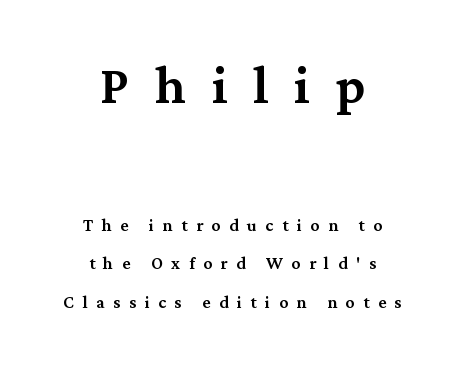
Q: Is the text bold? A: Semi-bold.
Q: Is the text italic (slanted)? A: No, it is upright.
Q: Is the typeface a serif or a sans-serif typeface? A: Serif.
Q: Is the text underlined? A: No.
Q: How is the paragraph aligned? A: Centered.
Q: Is the spacing between letters normal or unusually wide? A: Unusually wide.
Q: Is the spacing between lines tight, normal or loose? A: Loose.
Q: Which block of text is set in a larger size, the first (top) or the second (bottom)? A: The first (top) one.
Q: Width (condensed, normal, or wide)? A: Normal.
Q: Stroke contrast? A: Medium.
Q: x-height? A: Medium.
Q: Monospaced? A: No.
